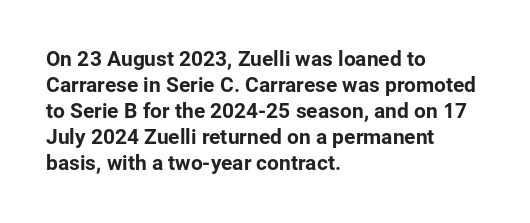
The typesetter chose a ragged-right arrangement here. The type sits square on the baseline with zero lean. There is no visible air inserted between adjacent glyphs. Has an underline been added? It has not.
